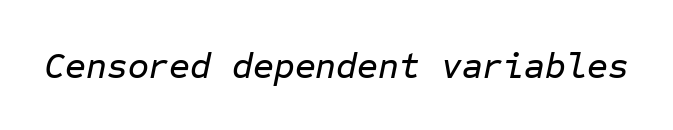
{"italic": "yes", "lean": "right", "slant_degrees": 12, "width": "normal", "stroke_contrast": "low", "x_height": "medium", "monospaced": "yes", "underline": "no", "letter_spacing": "normal", "letter_spacing_em": 0.0, "glyph_px": 36}
